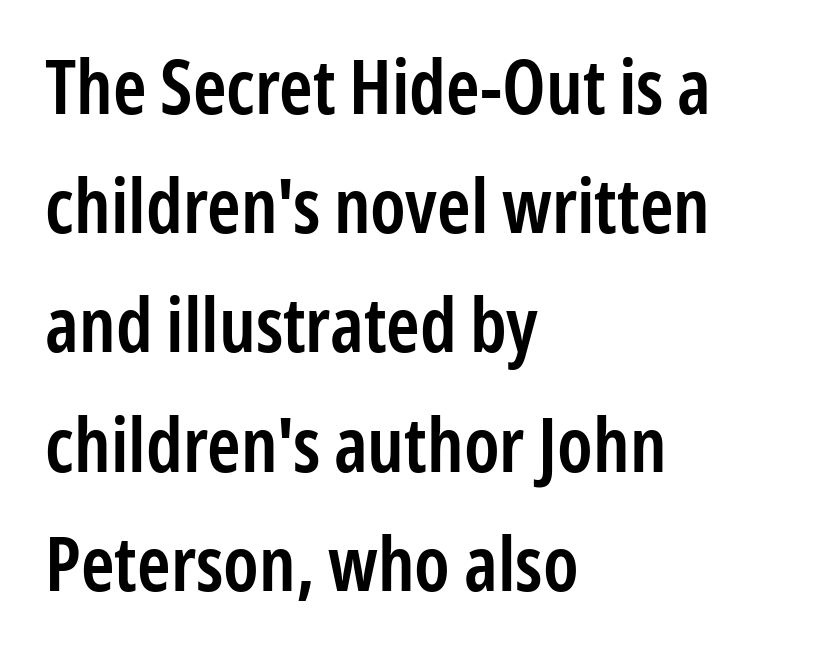
The image shows 75 px semibold, condensed sans-serif type, upright; set left-aligned, normal line spacing (1.59x), normal letter spacing, not underlined; low stroke contrast and a medium x-height.
